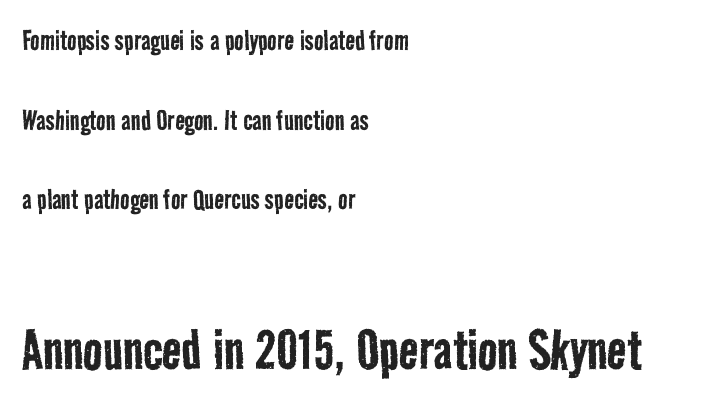
Descenders hang freely into open space. The following chunk of copy outweighs the initial chunk in type size. Notice how the passage keeps a crisp vertical edge on the left only. The passage shown is typed in a proportional face where columns would drift.
